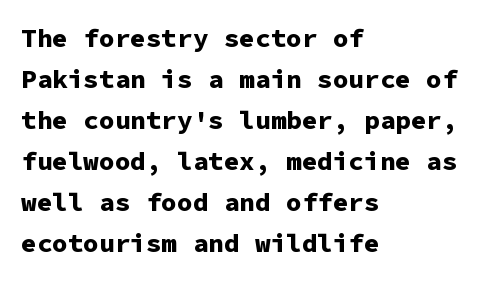
Q: Is the text bold? A: Yes.
Q: Is the text italic (slanted)? A: No, it is upright.
Q: Is the text underlined? A: No.
Q: How is the paragraph aligned? A: Left-aligned.
Q: Is the spacing between letters normal or unusually wide? A: Normal.
Q: Is the spacing between lines tight, normal or loose? A: Normal.
